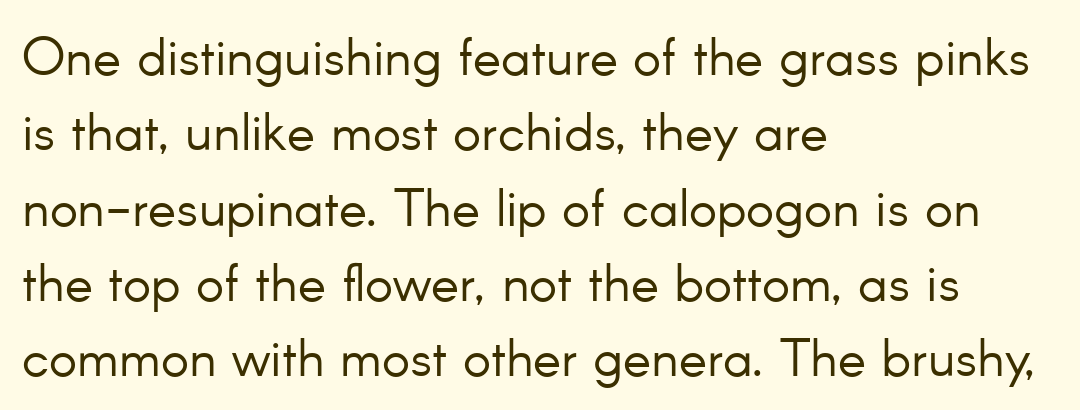
Q: Is the text bold? A: No.
Q: Is the text italic (slanted)? A: No, it is upright.
Q: Is the typeface a serif or a sans-serif typeface? A: Sans-serif.
Q: Is the text underlined? A: No.
Q: How is the paragraph aligned? A: Left-aligned.
Q: Is the spacing between letters normal or unusually wide? A: Normal.
Q: Is the spacing between lines tight, normal or loose? A: Normal.
Q: Width (condensed, normal, or wide)? A: Normal.
Q: Stroke contrast? A: Low.
Q: x-height? A: Small.
Q: Monospaced? A: No.
